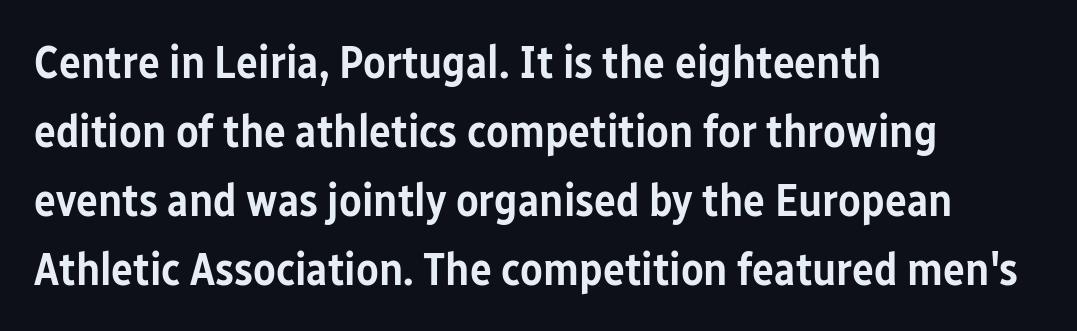
A typesetter would call this leading conventional body-copy spacing. Unlike a traditional serif, this face leaves its strokes unadorned. A bit beefed up — I'd call it semibold rather than bold. The letters advance in unequal steps, a hallmark of proportional type.
